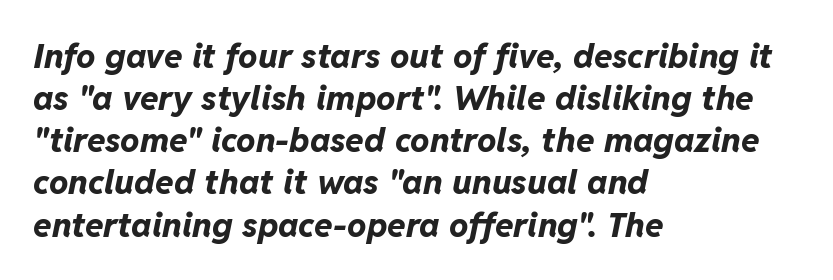
{"italic": "yes", "lean": "right", "slant_degrees": 11, "bold": "yes", "weight": "bold", "width": "normal", "stroke_contrast": "low", "x_height": "medium", "monospaced": "no", "underline": "no", "align": "left", "line_spacing_ratio": 1.24, "letter_spacing": "normal", "letter_spacing_em": 0.0, "glyph_px": 34}
